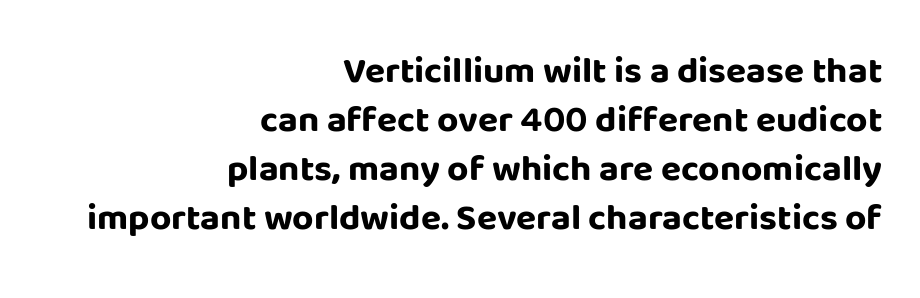
The image shows 37 px bold sans-serif type, upright; set right-aligned, normal line spacing (1.32x), normal letter spacing, not underlined; low stroke contrast and a large x-height.
